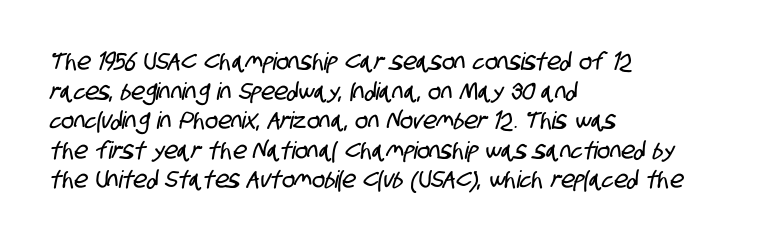
{"underline": "no", "align": "left", "line_spacing_ratio": 1.23, "letter_spacing": "normal", "letter_spacing_em": 0.0, "glyph_px": 24}
